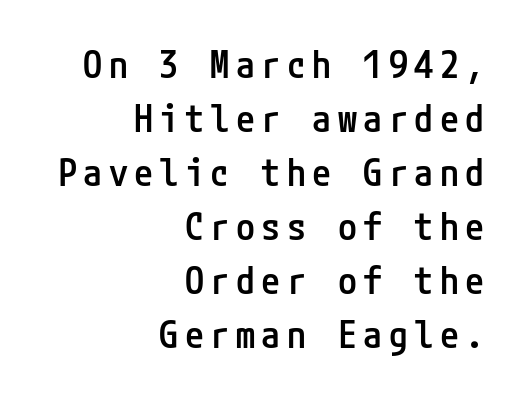
The image shows 38 px semibold, condensed sans-serif type, upright; set right-aligned, normal line spacing (1.42x), not underlined; low stroke contrast and a medium x-height.
